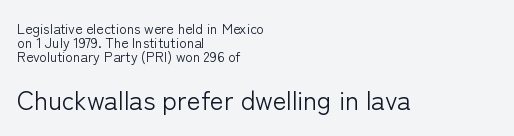
The rendering keeps characters at their native spacing. The typeface has the unassuming heft of standard copy or less. A classic flush-left, rag-right setting is used for this passage. A clean baseline with only descenders dipping below it. A typesetter would call this leading minimal, almost set solid.
